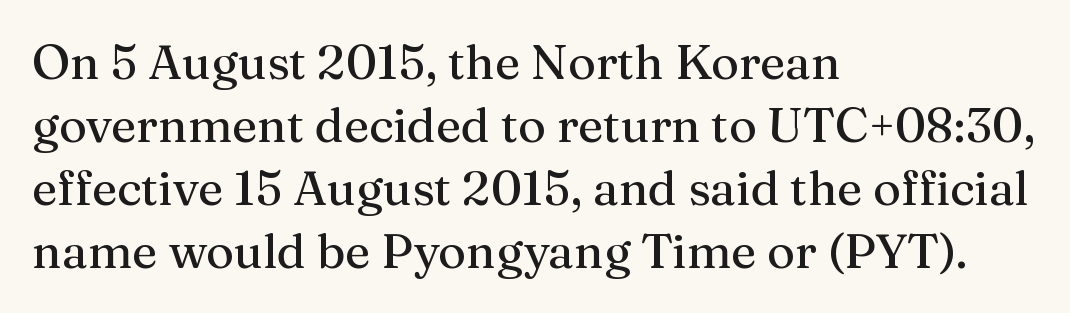
Default kerning and tracking; the words read as compact shapes. Typographically, this falls in the serif category. Is the block centered? No — it sits flush against the left margin. Character widths vary here, with narrow letters taking less room than wide ones. Line spacing here is normal.
